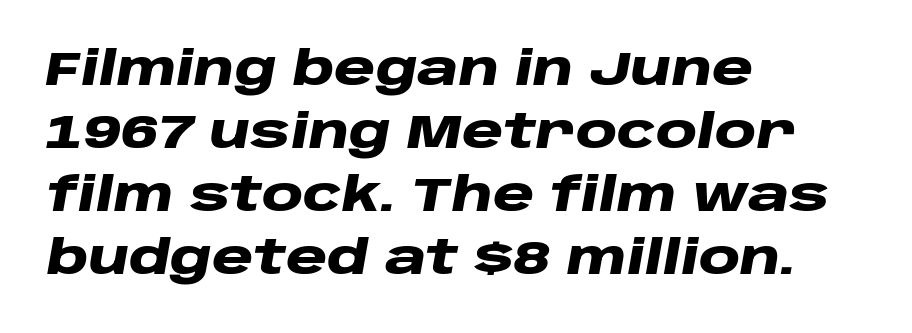
{"italic": "yes", "lean": "right", "slant_degrees": 10, "bold": "yes", "weight": "heavy", "width": "wide", "stroke_contrast": "low", "x_height": "large", "monospaced": "no", "underline": "no", "align": "left", "line_spacing": "normal", "line_spacing_ratio": 1.34, "letter_spacing": "normal", "letter_spacing_em": 0.0, "glyph_px": 47}
